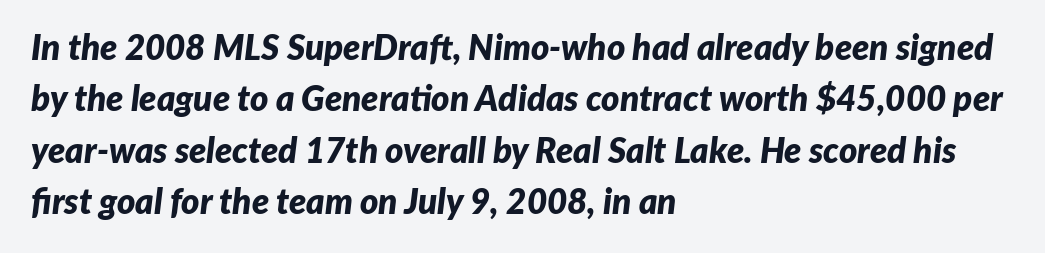
Any mark beneath the type? The region is blank. Each new line begins a customary step beneath the previous one. Inter-character spacing is left at the font's built-in metrics. Visually the block forms a straight wall on the left and a jagged coastline on the right.
